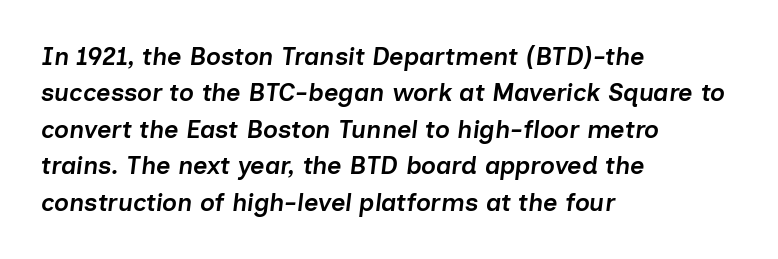
There's an unmistakable incline to the writing here. Does extra space separate the letters? No, they use regular spacing. The zone under the glyphs is completely vacant. Interline gaps are of average width in this sample.
